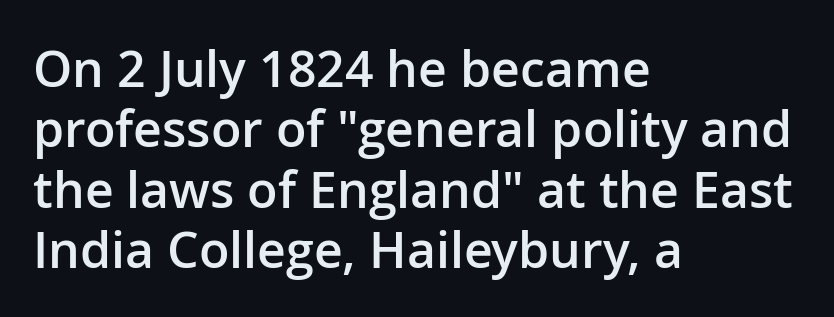
Q: Is the text bold? A: Semi-bold.
Q: Is the text italic (slanted)? A: No, it is upright.
Q: Is the typeface a serif or a sans-serif typeface? A: Sans-serif.
Q: Is the text underlined? A: No.
Q: How is the paragraph aligned? A: Left-aligned.
Q: Is the spacing between letters normal or unusually wide? A: Normal.
Q: Width (condensed, normal, or wide)? A: Normal.
Q: Stroke contrast? A: Low.
Q: x-height? A: Medium.
Q: Monospaced? A: No.
